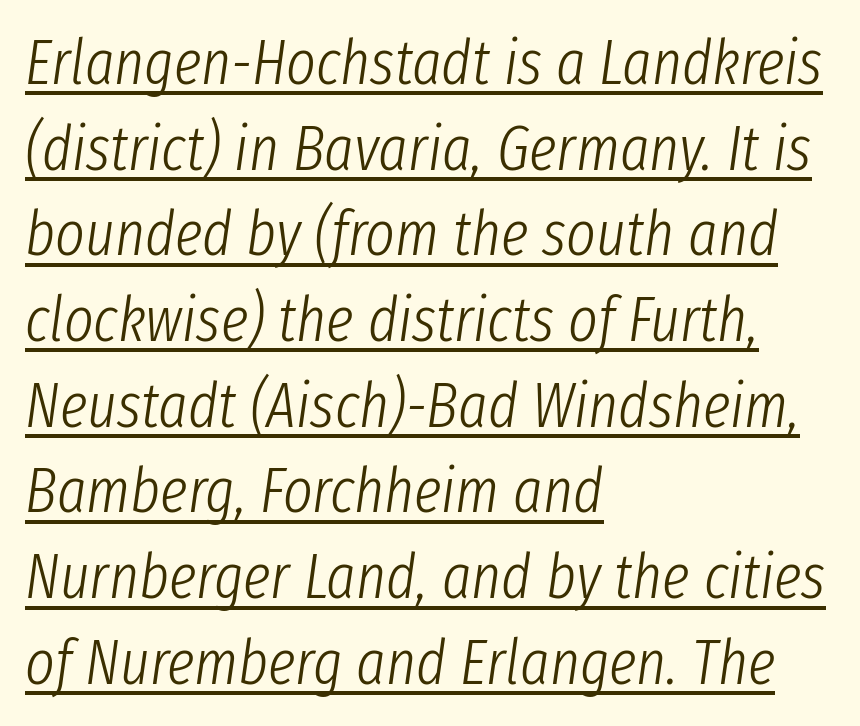
No extra tracking has been applied to these lines. The compositor pushed each line to the left boundary. Think of a printed novel: that variable character pitch is what you see here. The words here are underlined.
